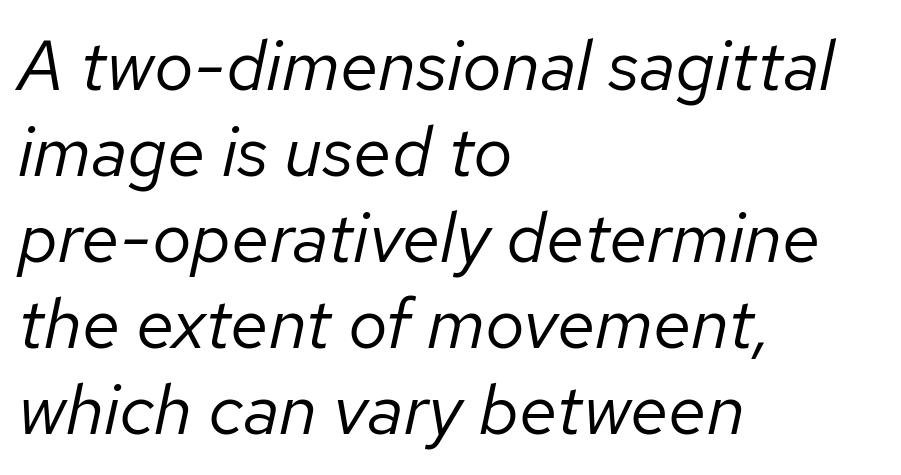
Q: Is the text bold? A: No.
Q: Is the text italic (slanted)? A: Yes, it leans right by about 12 degrees.
Q: Is the text underlined? A: No.
Q: How is the paragraph aligned? A: Left-aligned.
Q: Is the spacing between letters normal or unusually wide? A: Normal.
Q: Width (condensed, normal, or wide)? A: Normal.
Q: Stroke contrast? A: Low.
Q: x-height? A: Medium.
Q: Monospaced? A: No.
